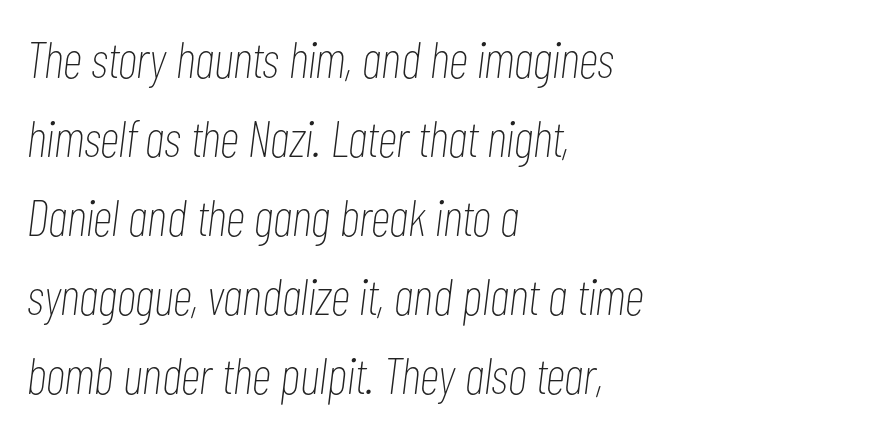
The image shows 51 px thin, condensed type, italic (leaning right); set left-aligned, normal line spacing (1.55x), normal letter spacing, not underlined; low stroke contrast and a medium x-height.
